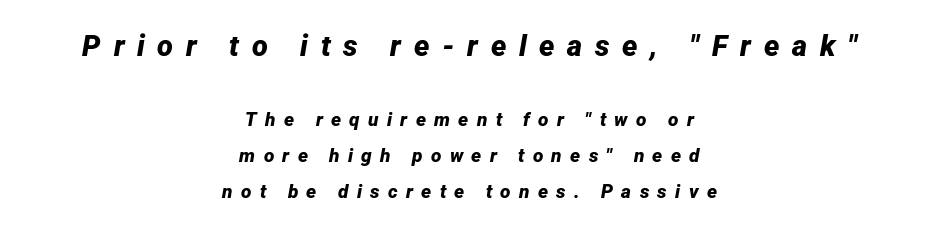
Q: Is the text bold? A: Yes.
Q: Is the text italic (slanted)? A: Yes, it leans right by about 12 degrees.
Q: Is the text underlined? A: No.
Q: How is the paragraph aligned? A: Centered.
Q: Is the spacing between letters normal or unusually wide? A: Unusually wide.
Q: Is the spacing between lines tight, normal or loose? A: Loose.
Q: Which block of text is set in a larger size, the first (top) or the second (bottom)? A: The first (top) one.
Q: Width (condensed, normal, or wide)? A: Normal.
Q: Stroke contrast? A: Low.
Q: x-height? A: Medium.
Q: Monospaced? A: No.
